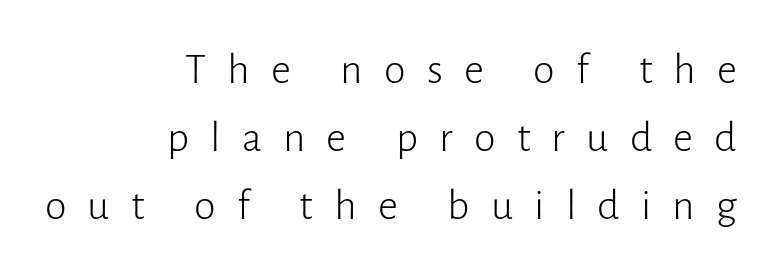
Q: Is the text bold? A: No.
Q: Is the text italic (slanted)? A: No, it is upright.
Q: Is the typeface a serif or a sans-serif typeface? A: Sans-serif.
Q: Is the text underlined? A: No.
Q: How is the paragraph aligned? A: Right-aligned.
Q: Is the spacing between letters normal or unusually wide? A: Unusually wide.
Q: Is the spacing between lines tight, normal or loose? A: Normal.
Q: Width (condensed, normal, or wide)? A: Normal.
Q: Stroke contrast? A: Low.
Q: x-height? A: Medium.
Q: Monospaced? A: No.
